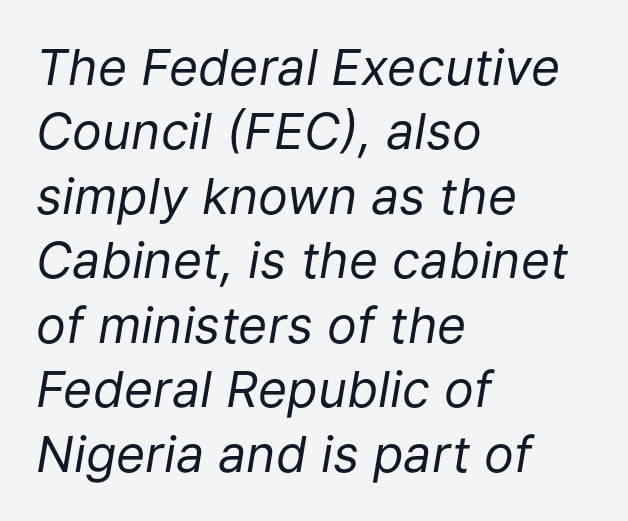
Q: Is the text bold? A: No.
Q: Is the text italic (slanted)? A: Yes, it leans right by about 9 degrees.
Q: Is the text underlined? A: No.
Q: How is the paragraph aligned? A: Left-aligned.
Q: Is the spacing between letters normal or unusually wide? A: Normal.
Q: Is the spacing between lines tight, normal or loose? A: Normal.
Q: Width (condensed, normal, or wide)? A: Normal.
Q: Stroke contrast? A: Low.
Q: x-height? A: Medium.
Q: Monospaced? A: No.
